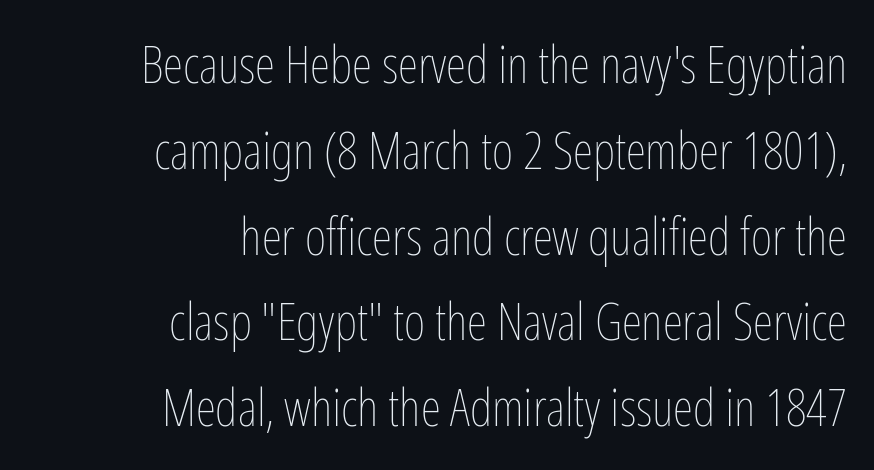
The image shows 52 px thin, condensed type, upright; set right-aligned, normal line spacing (1.65x), normal letter spacing, not underlined; low stroke contrast and a medium x-height.
